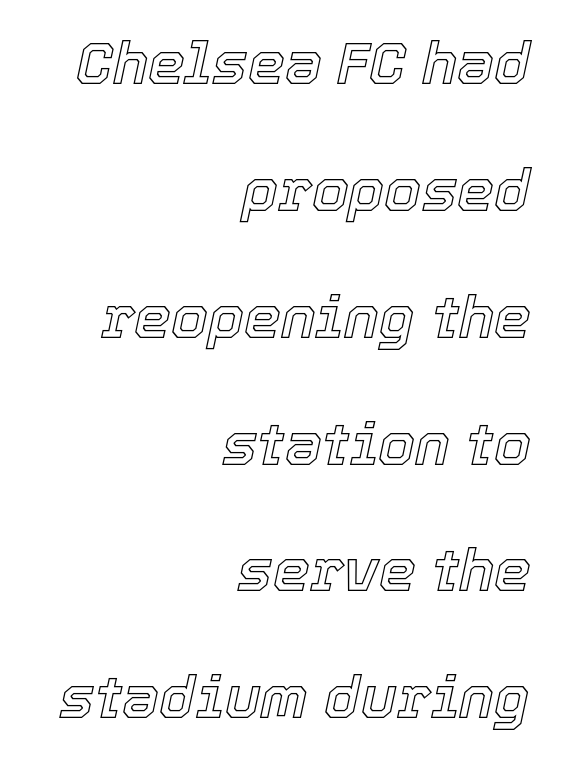
Q: Is the text italic (slanted)? A: Yes, it leans right by about 12 degrees.
Q: Is the text underlined? A: No.
Q: How is the paragraph aligned? A: Right-aligned.
Q: Is the spacing between letters normal or unusually wide? A: Normal.
Q: Is the spacing between lines tight, normal or loose? A: Loose.
Q: Width (condensed, normal, or wide)? A: Normal.
Q: x-height? A: Medium.
Q: Monospaced? A: No.
